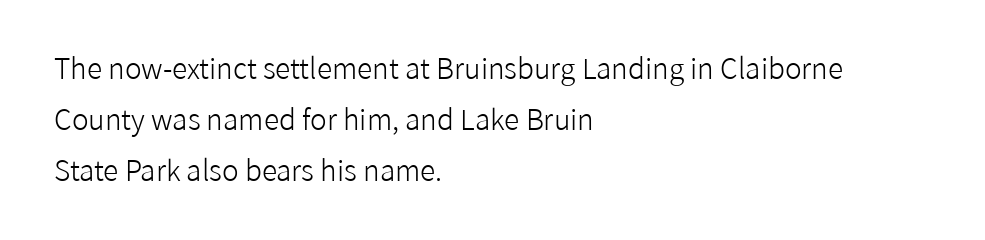
Character widths vary here, with narrow letters taking less room than wide ones. You can tell from the bare stems that sans-serif type was used. The lines are quadded left. Italic: no, the glyphs are upright roman. The passage shown has conventional tracking throughout.
